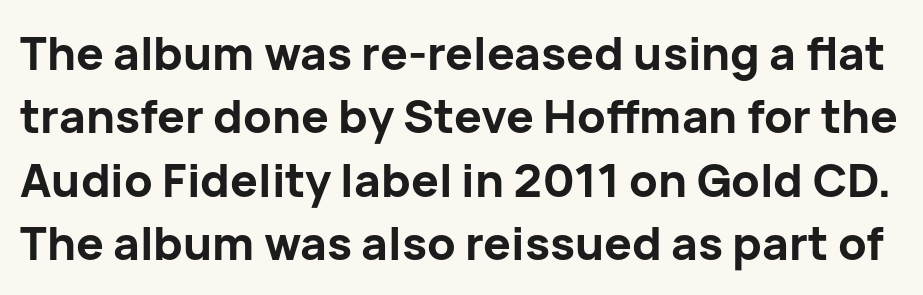
Rows of type keep a routine distance in the vertical direction. Plenty of ink on the page — the face is bold. Each letter keeps its own natural width here, so spacing adapts to shape. Designer's note — italics off, roman on. How are the letters spaced? Ordinarily, with no added tracking. Unmarked baselines from the first word to the last.
